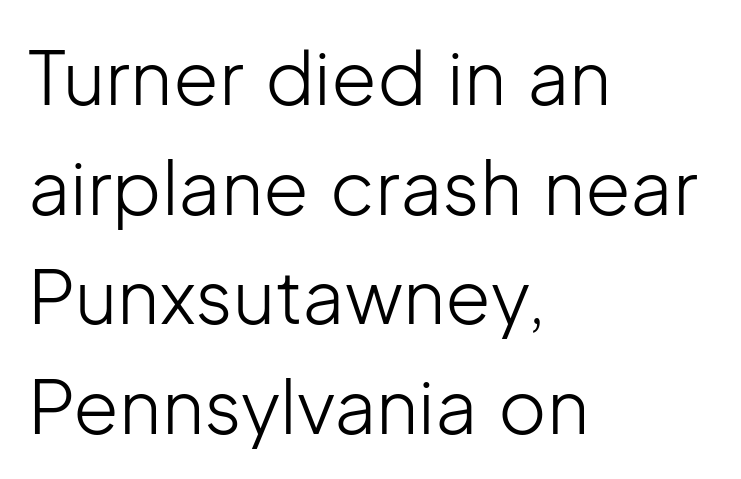
The image shows 74 px light sans-serif type, upright; set left-aligned, normal line spacing (1.48x), normal letter spacing, not underlined; low stroke contrast and a medium x-height.
